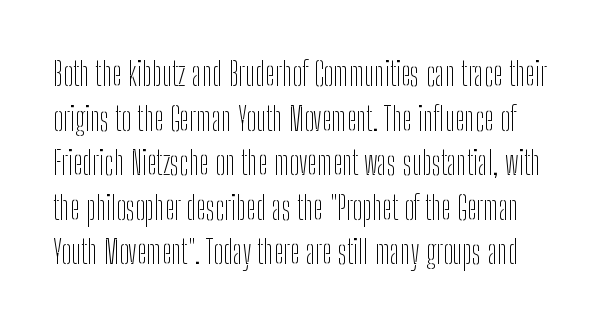
{"serif": "no", "italic": "no", "bold": "no", "weight": "thin", "width": "condensed", "stroke_contrast": "low", "x_height": "medium", "monospaced": "no", "underline": "no", "line_spacing": "normal", "line_spacing_ratio": 1.35, "letter_spacing": "normal", "letter_spacing_em": 0.0, "glyph_px": 33}
